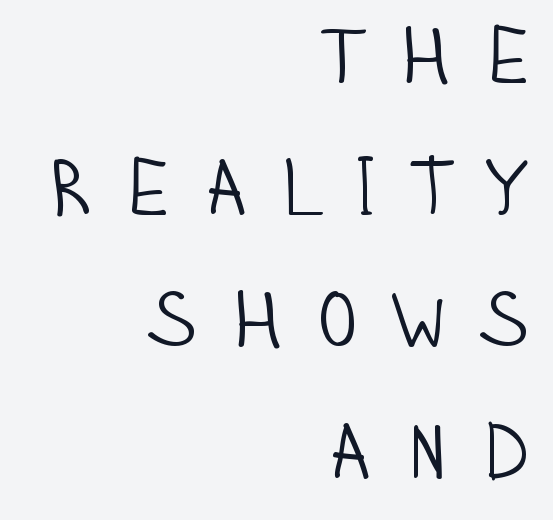
{"serif": "no", "italic": "no", "bold": "no", "weight": "light", "width": "condensed", "stroke_contrast": "low", "x_height": "large", "monospaced": "no", "underline": "no", "align": "right", "line_spacing": "normal", "line_spacing_ratio": 1.67, "letter_spacing": "wide", "letter_spacing_em": 0.37, "glyph_px": 79}
